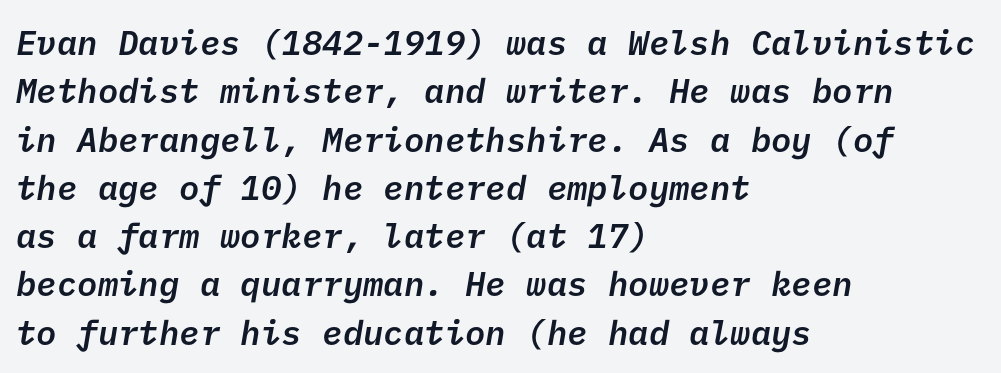
The image shows 34 px semibold sans-serif type; set left-aligned, normal line spacing (1.42x), normal letter spacing, not underlined; low stroke contrast and a medium x-height.
